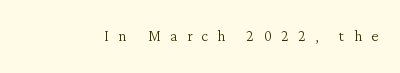
{"italic": "no", "bold": "no", "underline": "no", "letter_spacing": "wide", "letter_spacing_em": 0.46, "glyph_px": 20}
